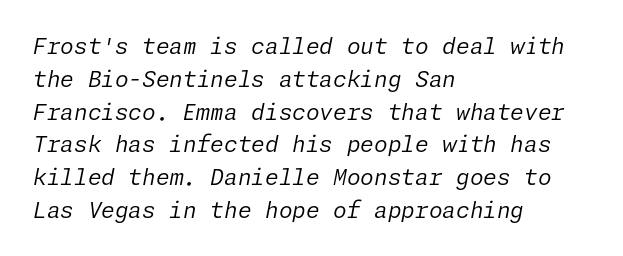
The image shows 22 px text type, italic (leaning right); set left-aligned, normal line spacing (1.49x), normal letter spacing, not underlined.
